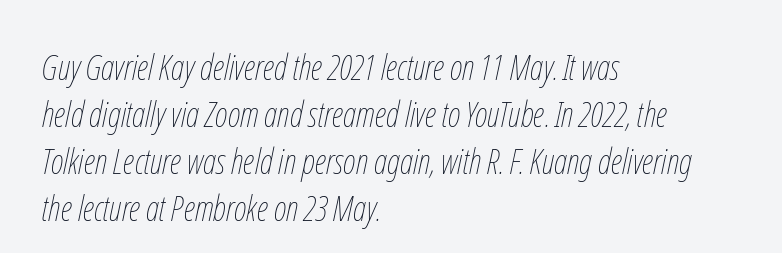
The image shows 35 px thin, condensed type, italic (leaning right); set left-aligned, normal line spacing (1.34x), normal letter spacing, not underlined; low stroke contrast and a medium x-height.
